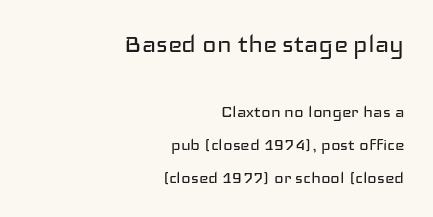
Line endings align vertically; line beginnings do not. Italic? Not at all — the glyphs are vertical. The rendering uses natural spacing where letterforms have individual widths. Summary of weight: not heavy and not bold. Spacing between characters is what you'd get straight out of the box. The font family rendered here belongs to the sans-serif group.
